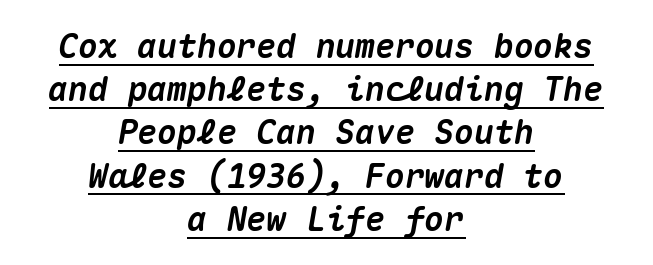
Q: Is the text bold? A: Yes.
Q: Is the text italic (slanted)? A: Yes, it leans right by about 10 degrees.
Q: Is the text underlined? A: Yes.
Q: How is the paragraph aligned? A: Centered.
Q: Is the spacing between letters normal or unusually wide? A: Normal.
Q: Is the spacing between lines tight, normal or loose? A: Normal.
Q: Width (condensed, normal, or wide)? A: Normal.
Q: Stroke contrast? A: Medium.
Q: x-height? A: Medium.
Q: Monospaced? A: Yes.
